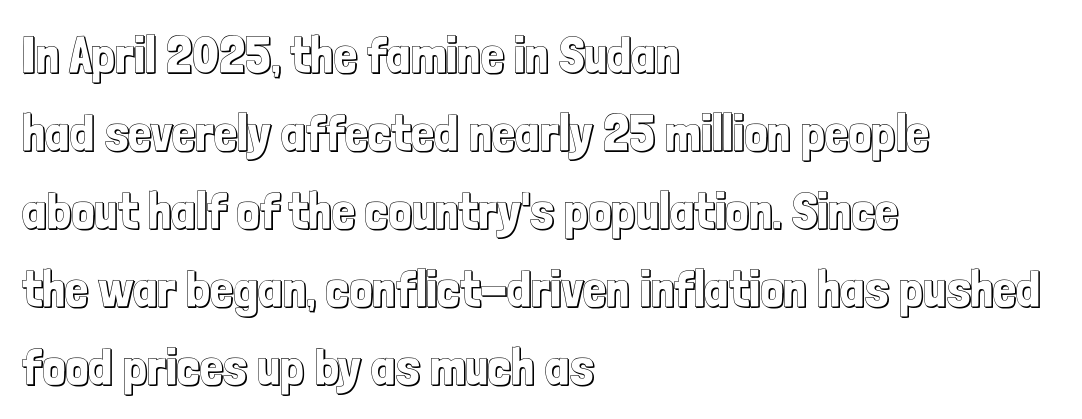
Q: Is the text italic (slanted)? A: No, it is upright.
Q: Is the text underlined? A: No.
Q: How is the paragraph aligned? A: Left-aligned.
Q: Is the spacing between letters normal or unusually wide? A: Normal.
Q: Is the spacing between lines tight, normal or loose? A: Normal.
Q: Width (condensed, normal, or wide)? A: Condensed.
Q: x-height? A: Medium.
Q: Monospaced? A: No.
